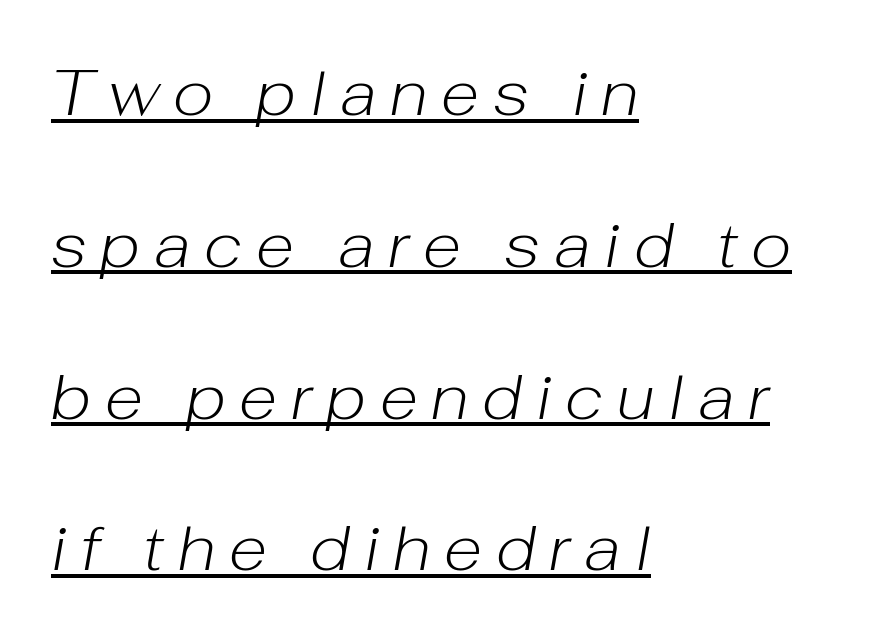
The image shows 63 px light type, italic (leaning right); set left-aligned, loose line spacing (2.41x), unusually wide letter spacing (+0.22 em), underlined; low stroke contrast and a medium x-height.
